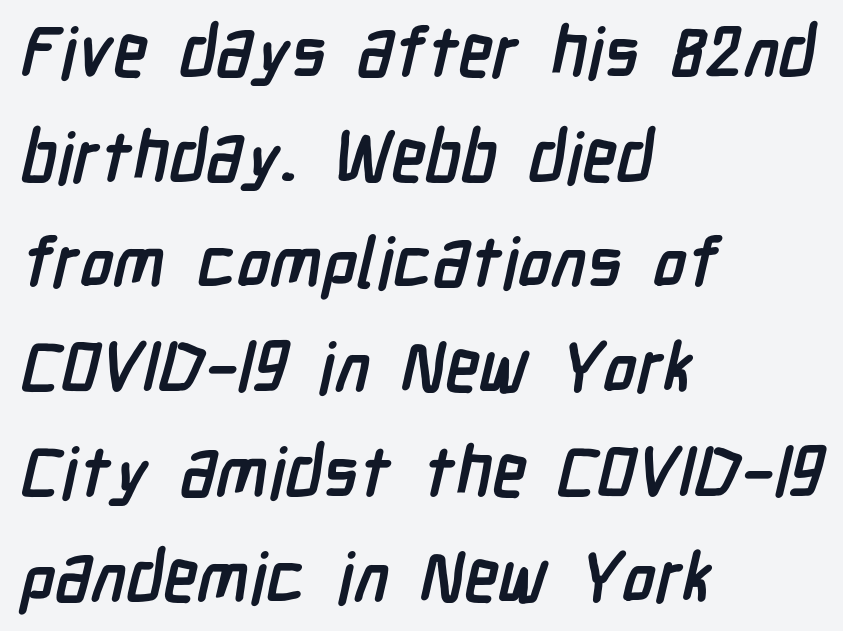
{"serif": "no", "bold": "yes", "weight": "semibold", "width": "condensed", "stroke_contrast": "low", "x_height": "medium", "monospaced": "no", "underline": "no", "align": "left", "line_spacing": "normal", "line_spacing_ratio": 1.5, "letter_spacing": "normal", "letter_spacing_em": 0.0, "glyph_px": 70}
